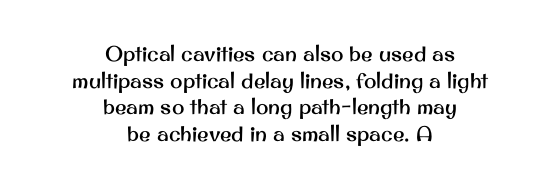
Upright lettering throughout. Leading matches the norm, producing a regular column. The lines in this sample share a center point and differ in where they start and stop. The space directly below the letters is spotless.
